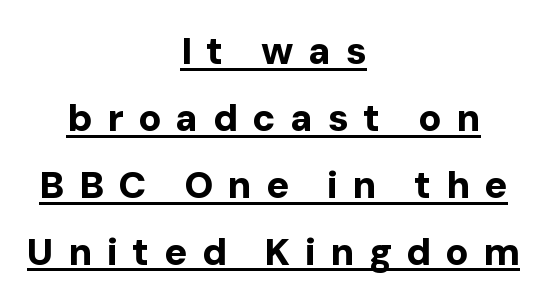
Neither beginnings nor endings align; midpoints do. Glance below the letters and you will spot a drawn line. Every letter is thick-stroked: bold, no question. The tracking jumps out immediately: characters are airy and widely separated. Regarding serifs, this sample does without them. Spacing verdict: proportional, widths tailored to each character.
